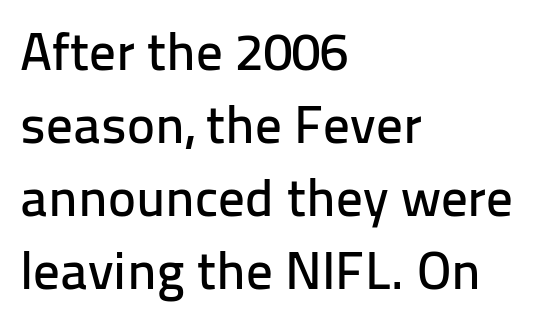
Default kerning and tracking; the words read as compact shapes. Horizontal bands of white between lines are of average thickness. Letterform terminals end flat and unadorned throughout the passage. Descenders are the only things crossing below the line.
